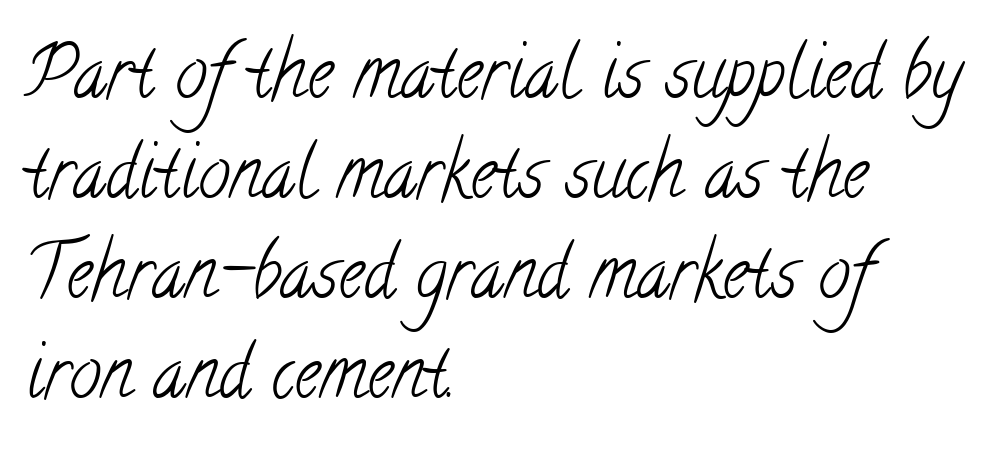
Spacing between characters is what you'd get straight out of the box. The foot of each line stays bare and open. The strokes carry an ordinary text weight at most. Where is the straight margin? On the left.
